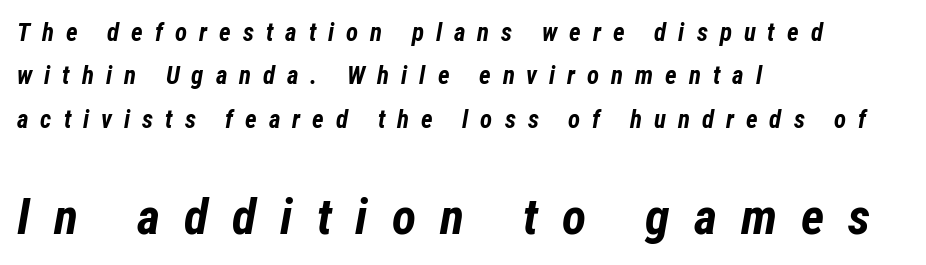
Q: Is the text bold? A: Yes.
Q: Is the text italic (slanted)? A: Yes, it leans right by about 12 degrees.
Q: Is the text underlined? A: No.
Q: How is the paragraph aligned? A: Left-aligned.
Q: Is the spacing between letters normal or unusually wide? A: Unusually wide.
Q: Which block of text is set in a larger size, the first (top) or the second (bottom)? A: The second (bottom) one.
Q: Width (condensed, normal, or wide)? A: Condensed.
Q: Stroke contrast? A: Low.
Q: x-height? A: Medium.
Q: Monospaced? A: No.
